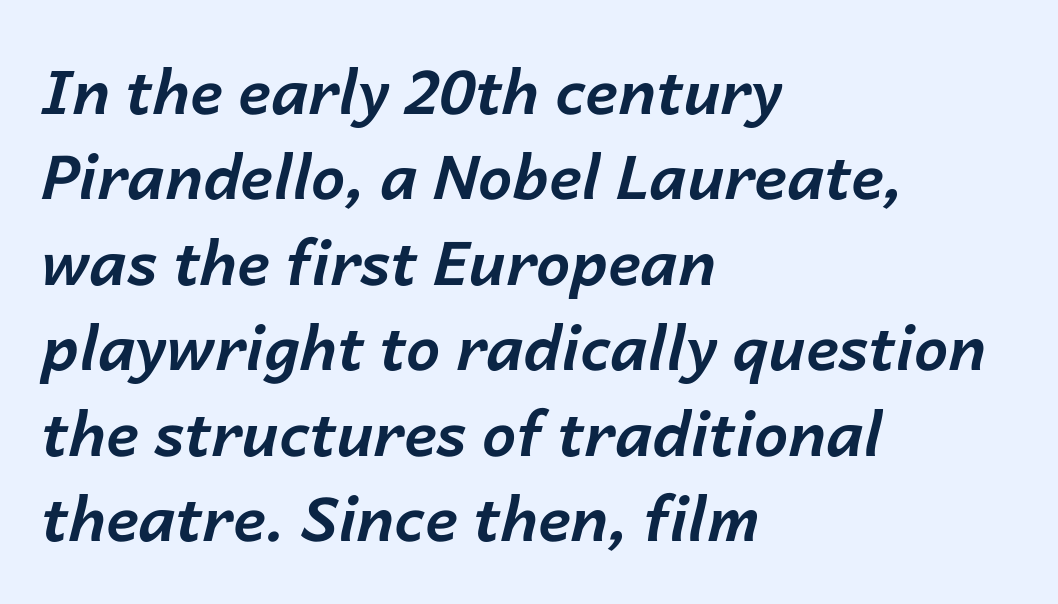
{"italic": "yes", "lean": "right", "slant_degrees": 14, "bold": "yes", "weight": "bold", "width": "normal", "stroke_contrast": "low", "x_height": "medium", "monospaced": "no", "underline": "no", "align": "left", "line_spacing": "normal", "line_spacing_ratio": 1.4, "letter_spacing": "normal", "letter_spacing_em": 0.0, "glyph_px": 61}
